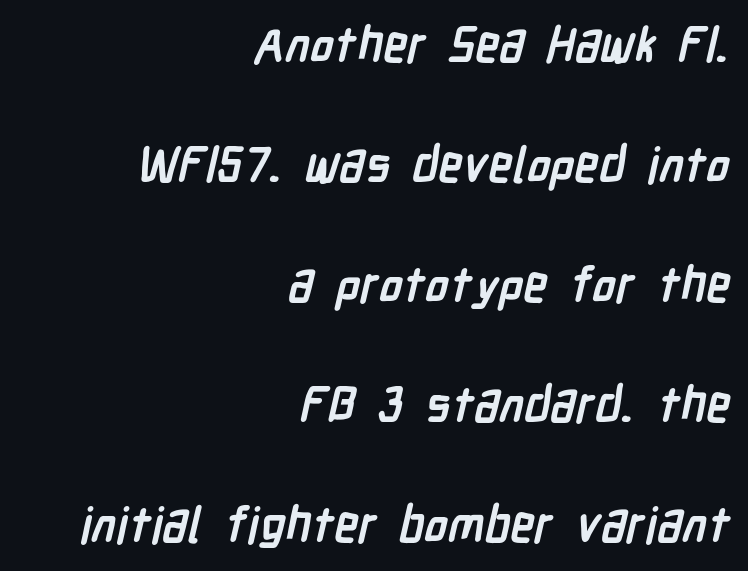
The designer dialed line spacing up above the default. The rag falls on the left side of this text block. Notice how thick the strokes are: this is what a full bold looks like. Nothing sits at the stroke ends, so this counts as sans-serif. The rendering uses natural spacing where letterforms have individual widths.
